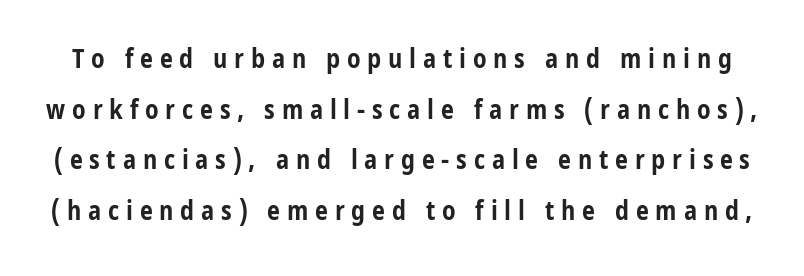
Q: Is the text bold? A: Yes.
Q: Is the text italic (slanted)? A: No, it is upright.
Q: Is the text underlined? A: No.
Q: Is the spacing between letters normal or unusually wide? A: Unusually wide.
Q: Is the spacing between lines tight, normal or loose? A: Loose.
